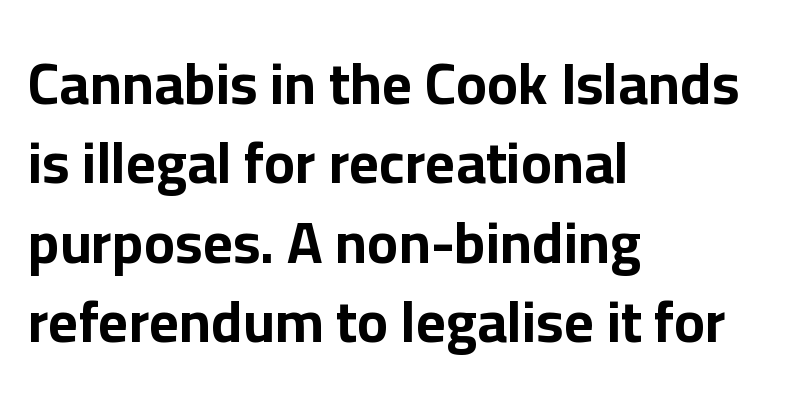
The image shows 58 px bold sans-serif type, upright; set left-aligned, normal line spacing (1.37x), normal letter spacing, not underlined; low stroke contrast and a medium x-height.
